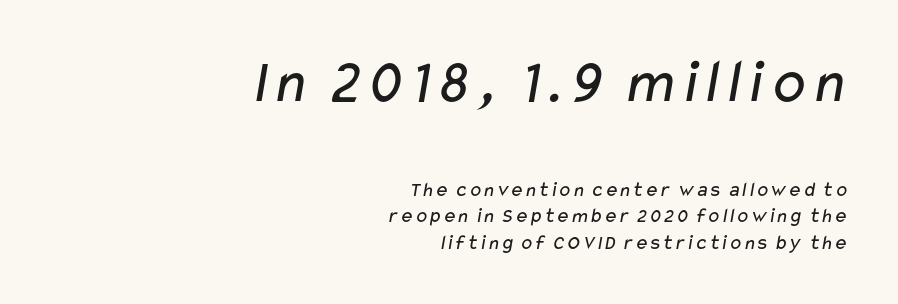
Here the designer chose a conventional face with non-uniform glyph widths. If you measured baseline to baseline, you'd find a middling distance. To sum up the face: it is a sans, with no serifs. Each stroke keeps to a modest, everyday thickness or less. The passage shown has conventional tracking throughout. Larger block? The one above; the one below is distinctly smaller.
